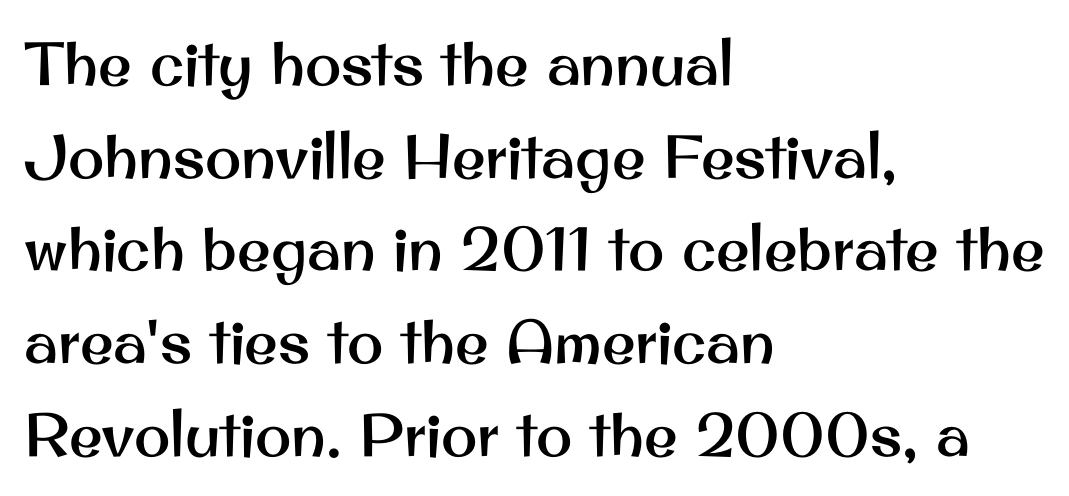
{"serif": "no", "italic": "no", "width": "normal", "stroke_contrast": "medium", "x_height": "small", "monospaced": "no", "underline": "no", "align": "left", "line_spacing": "normal", "line_spacing_ratio": 1.52, "letter_spacing": "normal", "letter_spacing_em": 0.0, "glyph_px": 61}
